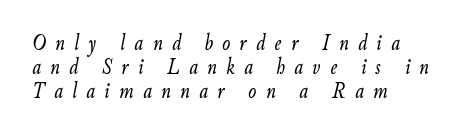
Vertical spacing — tight. There's an unmistakable incline to the writing here. Substantial extra tracking has been applied to these lines. The lines in this sample share a left origin and differ only in where they stop. The foot of each line stays bare and open. The strokes carry an ordinary text weight at most.
